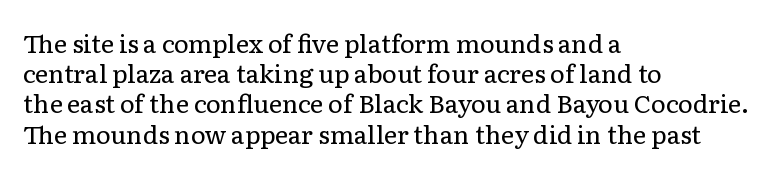
Q: Is the text bold? A: No.
Q: Is the text italic (slanted)? A: No, it is upright.
Q: Is the text underlined? A: No.
Q: How is the paragraph aligned? A: Left-aligned.
Q: Is the spacing between letters normal or unusually wide? A: Normal.
